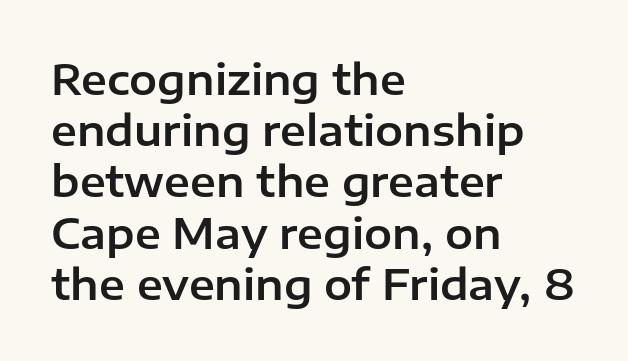
The image shows 42 px sans-serif type, upright; set left-aligned, line spacing 1.22x, normal letter spacing, not underlined; low stroke contrast and a medium x-height.
